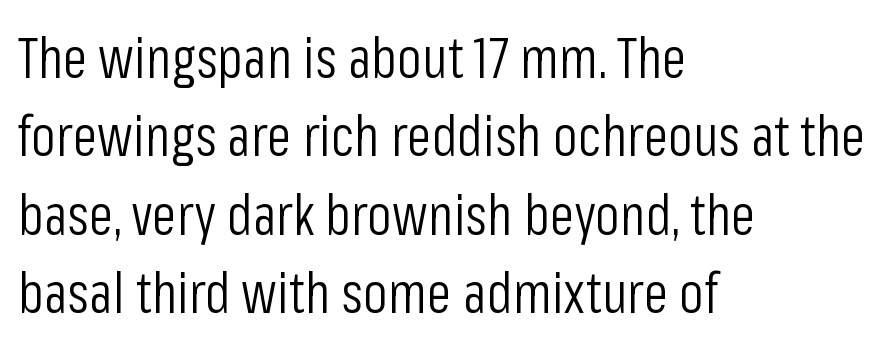
Q: Is the text bold? A: No.
Q: Is the text italic (slanted)? A: No, it is upright.
Q: Is the typeface a serif or a sans-serif typeface? A: Sans-serif.
Q: Is the text underlined? A: No.
Q: How is the paragraph aligned? A: Left-aligned.
Q: Is the spacing between letters normal or unusually wide? A: Normal.
Q: Is the spacing between lines tight, normal or loose? A: Normal.
Q: Width (condensed, normal, or wide)? A: Condensed.
Q: Stroke contrast? A: Low.
Q: x-height? A: Medium.
Q: Monospaced? A: No.
